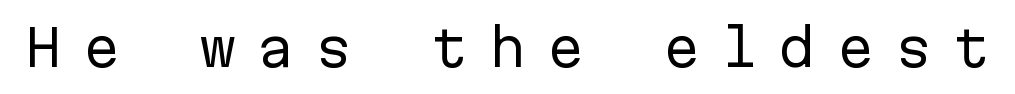
Q: Is the text bold? A: No.
Q: Is the text italic (slanted)? A: No, it is upright.
Q: Is the typeface a serif or a sans-serif typeface? A: Sans-serif.
Q: Is the text underlined? A: No.
Q: Is the spacing between letters normal or unusually wide? A: Unusually wide.
Q: Width (condensed, normal, or wide)? A: Normal.
Q: Stroke contrast? A: Low.
Q: x-height? A: Medium.
Q: Monospaced? A: Yes.
